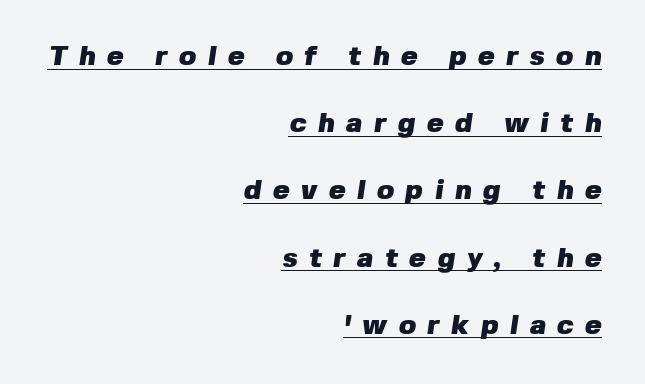
In terms of letterform style, serifs are entirely absent. Horizontal bands of white between lines are thick stripes. The strokes are fattened all the way to bold. The rendered words wear a rule along their underside.
